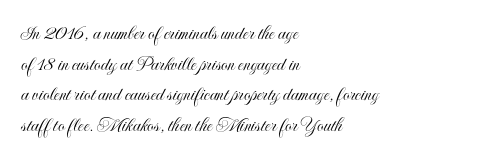
Q: Is the text italic (slanted)? A: Yes.
Q: Is the text underlined? A: No.
Q: How is the paragraph aligned? A: Left-aligned.
Q: Is the spacing between letters normal or unusually wide? A: Normal.
Q: Is the spacing between lines tight, normal or loose? A: Normal.
